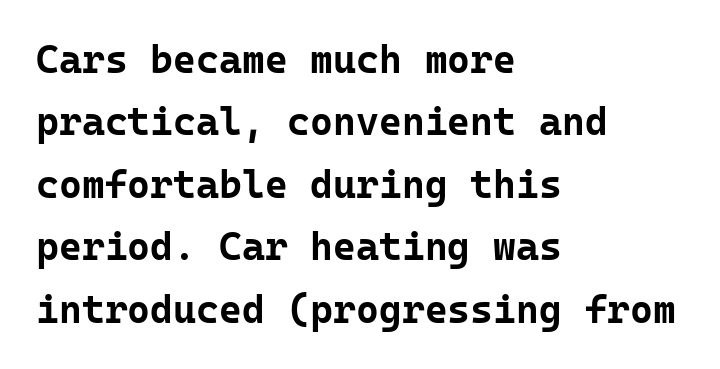
Q: Is the text bold? A: Yes.
Q: Is the text italic (slanted)? A: No, it is upright.
Q: Is the typeface a serif or a sans-serif typeface? A: Sans-serif.
Q: Is the text underlined? A: No.
Q: How is the paragraph aligned? A: Left-aligned.
Q: Is the spacing between letters normal or unusually wide? A: Normal.
Q: Is the spacing between lines tight, normal or loose? A: Normal.
Q: Width (condensed, normal, or wide)? A: Normal.
Q: Stroke contrast? A: Low.
Q: x-height? A: Medium.
Q: Monospaced? A: Yes.
